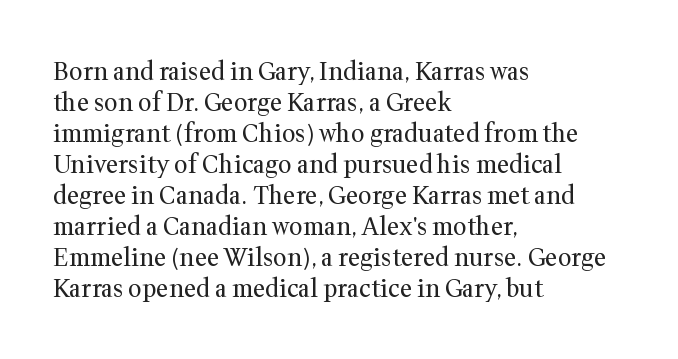
{"italic": "no", "bold": "no", "underline": "no", "align": "left", "line_spacing": "normal", "line_spacing_ratio": 1.29, "letter_spacing": "normal", "letter_spacing_em": 0.0, "glyph_px": 24}
